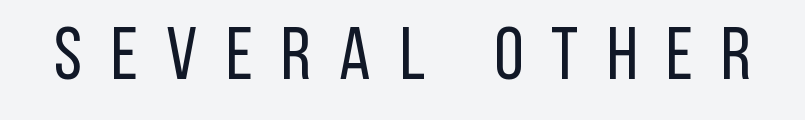
{"serif": "no", "italic": "no", "bold": "no", "weight": "regular", "width": "condensed", "stroke_contrast": "low", "x_height": "large", "monospaced": "no", "underline": "no", "letter_spacing": "wide", "letter_spacing_em": 0.38, "glyph_px": 75}
